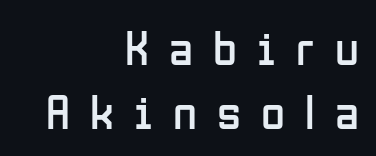
{"serif": "no", "italic": "no", "bold": "no", "weight": "regular", "width": "condensed", "stroke_contrast": "low", "x_height": "medium", "monospaced": "no", "underline": "no", "align": "right", "line_spacing": "normal", "line_spacing_ratio": 1.3, "letter_spacing": "wide", "letter_spacing_em": 0.41, "glyph_px": 49}
